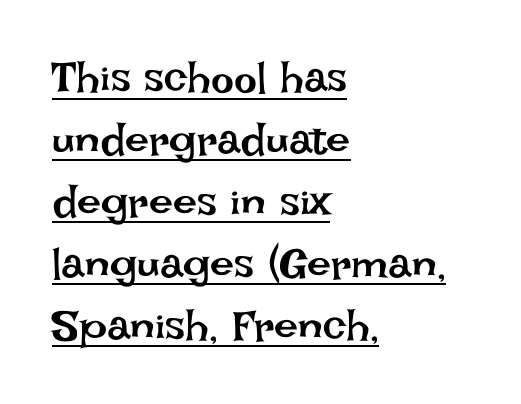
Like a heading marked for emphasis, these lines bear an underscore. In terms of leading, this rendering sits right in the middle. These lines were composed using upright roman letters. Spacing verdict: proportional, widths tailored to each character.
